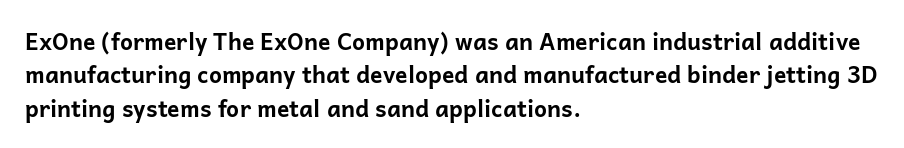
{"italic": "no", "bold": "yes", "underline": "no", "align": "left", "line_spacing": "normal", "line_spacing_ratio": 1.45, "letter_spacing": "normal", "letter_spacing_em": 0.0, "glyph_px": 23}
